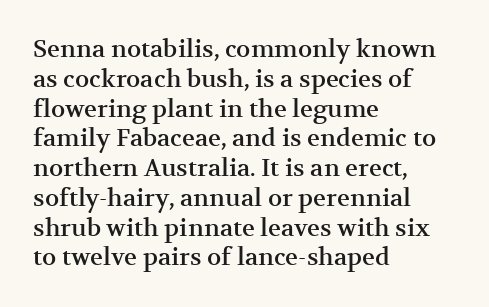
This sample uses an upright cut, with every glyph sitting square on the baseline. The space beneath each line is pristine and unruled. Short note: letters normally spaced. A classic flush-left, rag-right setting is used for this passage.
